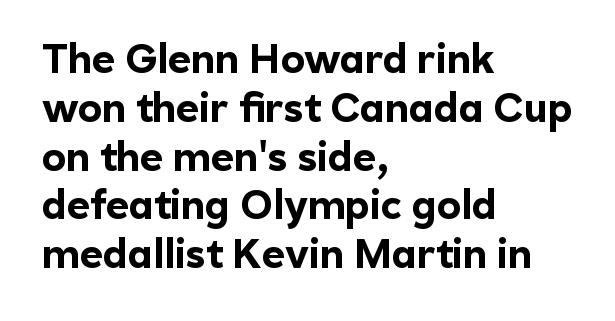
{"serif": "no", "italic": "no", "bold": "yes", "weight": "bold", "width": "normal", "x_height": "medium", "monospaced": "no", "underline": "no", "align": "left", "line_spacing_ratio": 1.22, "letter_spacing": "normal", "letter_spacing_em": 0.0, "glyph_px": 40}
